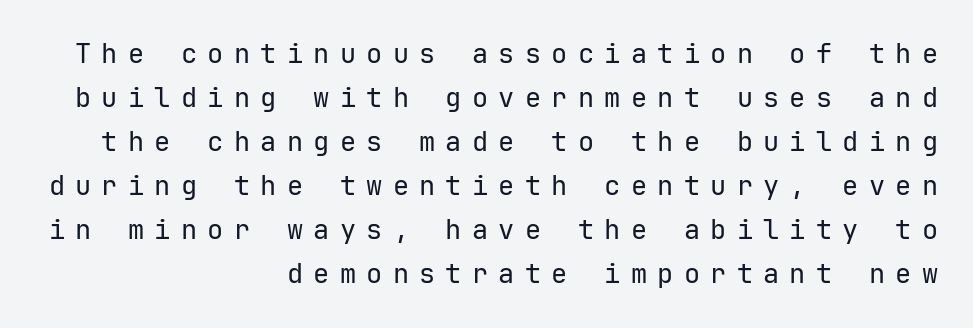
The image shows 27 px text type, upright; set right-aligned, normal line spacing (1.63x), unusually wide letter spacing (+0.38 em), not underlined.
